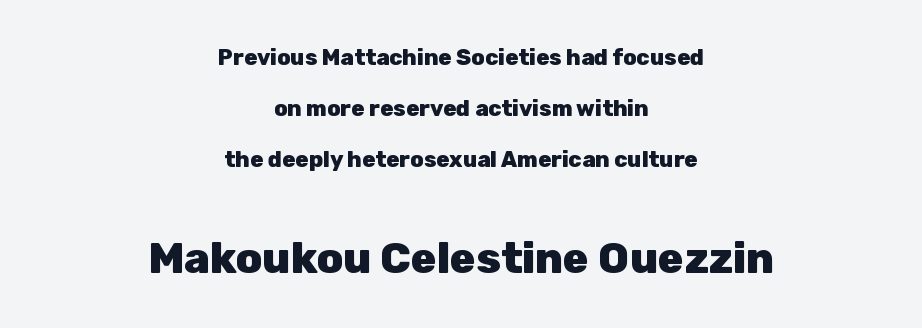
{"serif": "no", "italic": "no", "bold": "yes", "weight": "heavy", "width": "normal", "stroke_contrast": "low", "x_height": "medium", "monospaced": "no", "underline": "no", "align": "center", "line_spacing": "loose", "line_spacing_ratio": 2.32, "letter_spacing": "normal", "letter_spacing_em": 0.0, "larger_block": "second", "size_ratio": 1.95, "glyph_px": 43}
